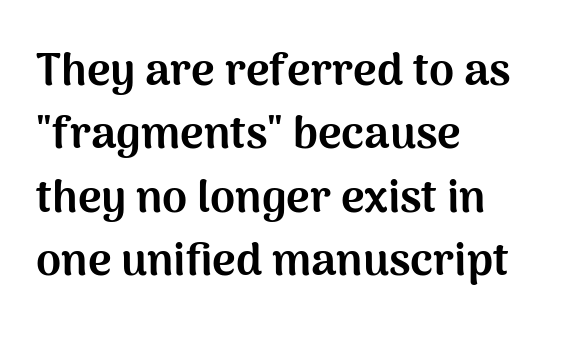
The image shows 45 px bold sans-serif type, upright; set left-aligned, normal line spacing (1.41x), normal letter spacing, not underlined; medium stroke contrast and a medium x-height.
